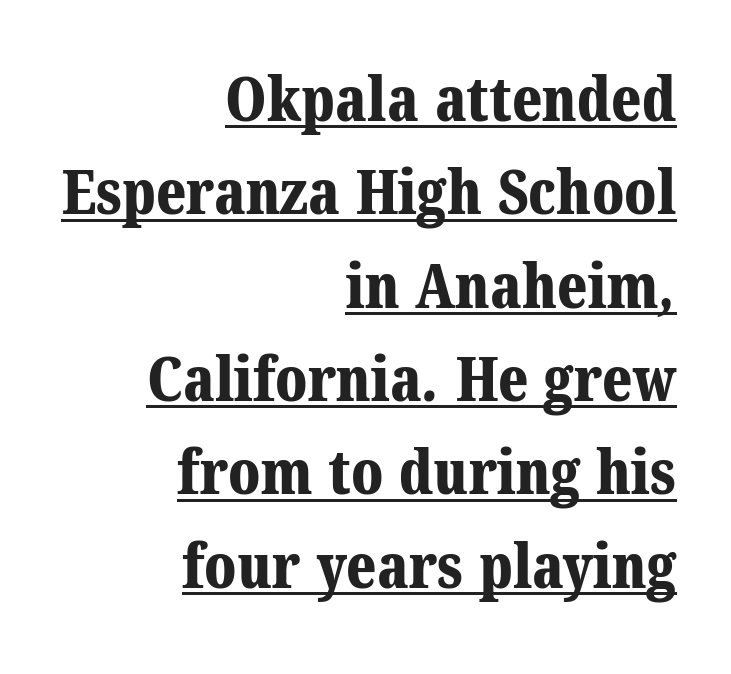
Q: Is the text bold? A: Yes.
Q: Is the typeface a serif or a sans-serif typeface? A: Serif.
Q: Is the text underlined? A: Yes.
Q: How is the paragraph aligned? A: Right-aligned.
Q: Is the spacing between letters normal or unusually wide? A: Normal.
Q: Is the spacing between lines tight, normal or loose? A: Normal.
Q: Width (condensed, normal, or wide)? A: Normal.
Q: Stroke contrast? A: Medium.
Q: x-height? A: Medium.
Q: Monospaced? A: No.
